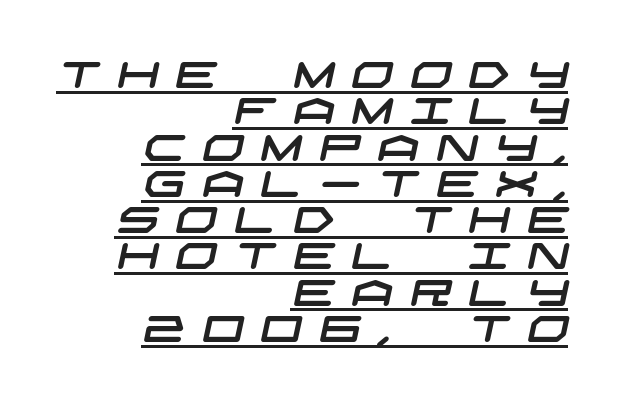
Tracking value appears strongly positive — letters spread wide. The designer went with a sans here, leaving each stem footless. Underline: present. Vertical spacing — tight.
